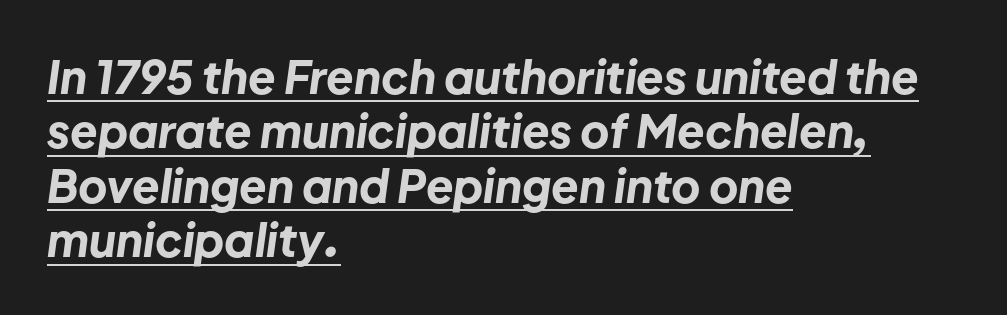
{"italic": "yes", "lean": "right", "slant_degrees": 8, "bold": "yes", "weight": "bold", "width": "normal", "stroke_contrast": "low", "x_height": "medium", "monospaced": "no", "underline": "yes", "align": "left", "line_spacing_ratio": 1.21, "letter_spacing": "normal", "letter_spacing_em": 0.0, "glyph_px": 45}
